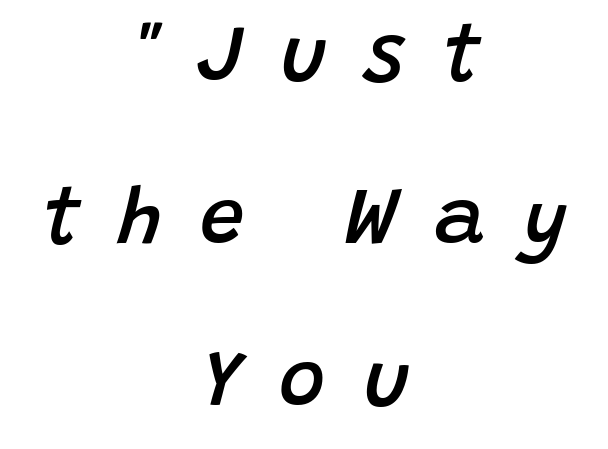
The strip under each line holds only bare page. Moderately thickened strokes mark this as semibold type. Looking at the ascenders, they clearly lean. How would I describe the line gaps? Wide and relaxed.
